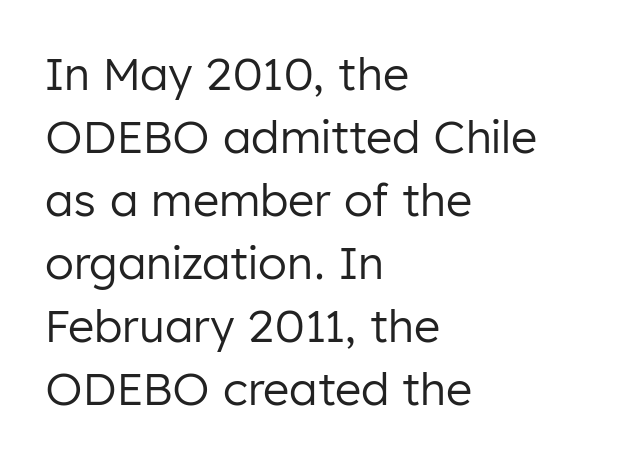
{"serif": "no", "italic": "no", "bold": "no", "weight": "regular", "width": "normal", "stroke_contrast": "low", "x_height": "medium", "monospaced": "no", "underline": "no", "align": "left", "line_spacing": "normal", "line_spacing_ratio": 1.4, "letter_spacing": "normal", "letter_spacing_em": 0.0, "glyph_px": 45}
